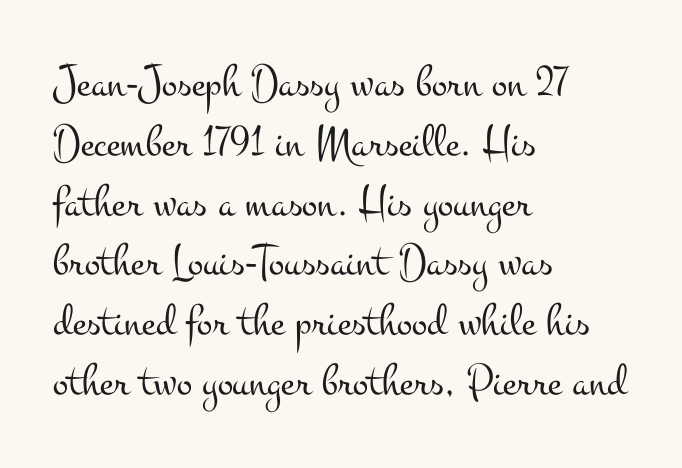
Q: Is the text bold? A: No.
Q: Is the text italic (slanted)? A: Yes.
Q: Is the typeface a serif or a sans-serif typeface? A: Serif.
Q: Is the text underlined? A: No.
Q: How is the paragraph aligned? A: Left-aligned.
Q: Is the spacing between letters normal or unusually wide? A: Normal.
Q: Is the spacing between lines tight, normal or loose? A: Normal.
Q: Width (condensed, normal, or wide)? A: Wide.
Q: Stroke contrast? A: Medium.
Q: x-height? A: Small.
Q: Monospaced? A: No.
